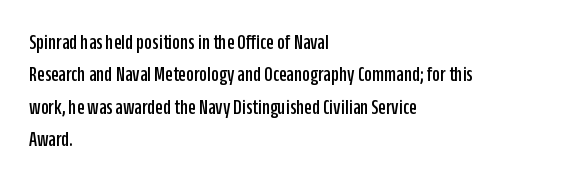
The image shows 22 px text type, upright; set left-aligned, normal line spacing (1.47x), normal letter spacing, not underlined.
